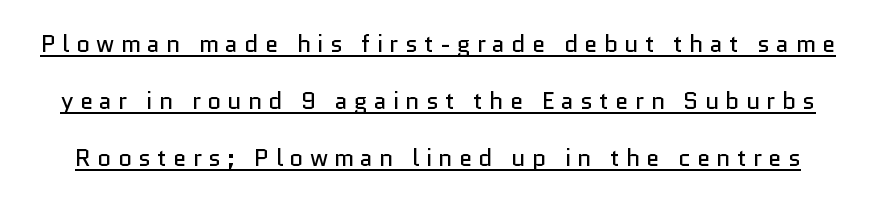
Like a heading marked for emphasis, these lines bear an underscore. Stems and bowls with no extra thickness — not bold. You could only call the tracking loose — the letters float apart. Does the lettering tilt? It doesn't — this is upright. This block would shrink considerably if given ordinary leading; it's expanded now.
